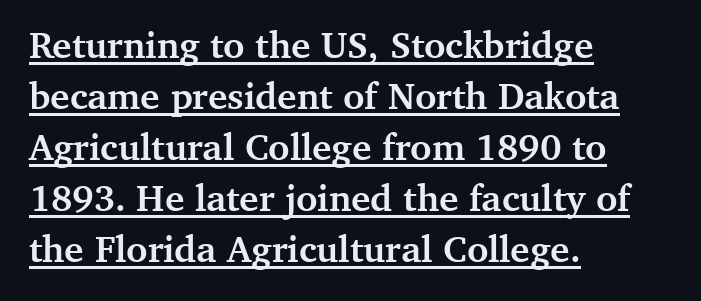
{"serif": "yes", "italic": "no", "bold": "yes", "weight": "semibold", "width": "normal", "stroke_contrast": "medium", "x_height": "medium", "monospaced": "no", "underline": "yes", "align": "left", "line_spacing": "normal", "line_spacing_ratio": 1.38, "letter_spacing": "normal", "letter_spacing_em": 0.0, "glyph_px": 37}
